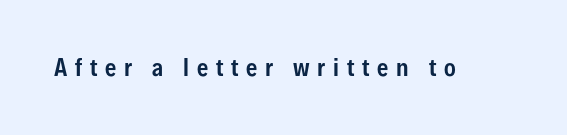
Q: Is the text italic (slanted)? A: No, it is upright.
Q: Is the text underlined? A: No.
Q: Is the spacing between letters normal or unusually wide? A: Unusually wide.
